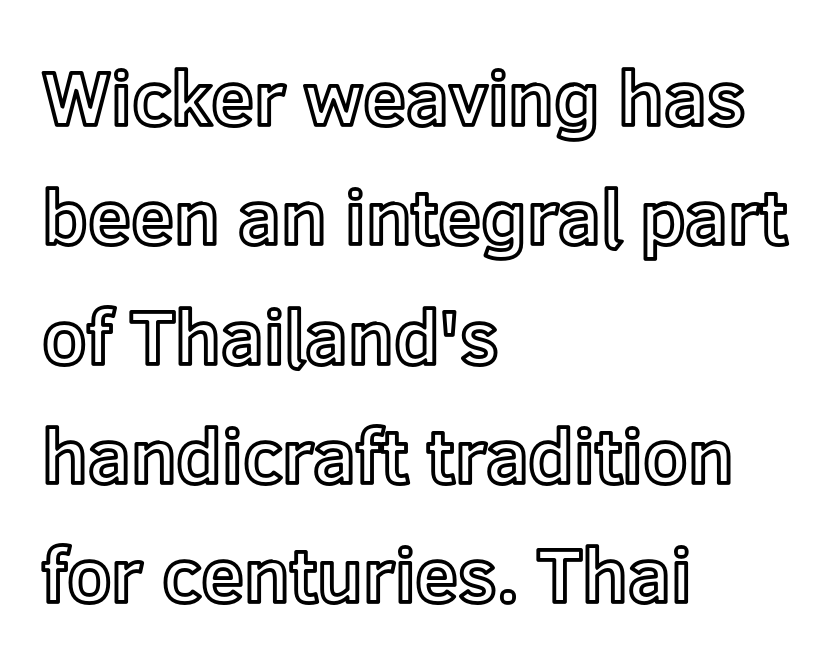
{"italic": "no", "width": "normal", "x_height": "medium", "monospaced": "no", "underline": "no", "align": "left", "line_spacing": "normal", "line_spacing_ratio": 1.55, "letter_spacing": "normal", "letter_spacing_em": 0.0, "glyph_px": 77}
